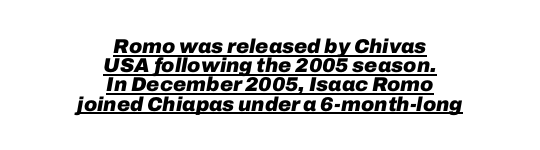
An italicized treatment has been applied to the whole sample. Look at the stroke-to-counter ratio: heavy, a bold. Is the letter spacing exaggerated? No — it looks like the ordinary default. Cramped leading. Students, observe the line beneath the letters — that is underlining. Line starts and ends both wander, symmetrically.
